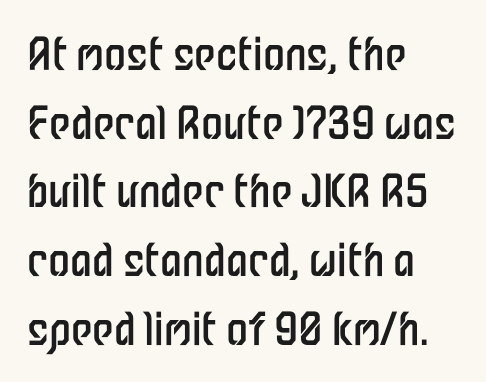
Q: Is the text bold? A: No.
Q: Is the text italic (slanted)? A: No, it is upright.
Q: Is the typeface a serif or a sans-serif typeface? A: Sans-serif.
Q: Is the text underlined? A: No.
Q: How is the paragraph aligned? A: Left-aligned.
Q: Is the spacing between letters normal or unusually wide? A: Normal.
Q: Is the spacing between lines tight, normal or loose? A: Normal.
Q: Width (condensed, normal, or wide)? A: Condensed.
Q: Stroke contrast? A: Low.
Q: x-height? A: Medium.
Q: Monospaced? A: No.
